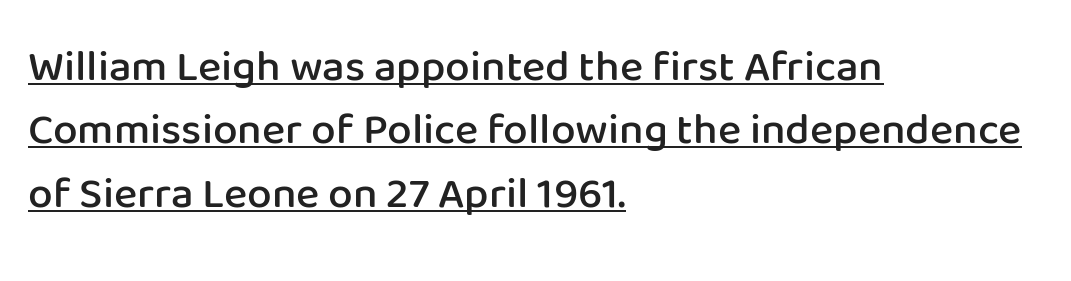
{"serif": "no", "italic": "no", "bold": "semi", "weight": "semibold", "width": "normal", "stroke_contrast": "low", "x_height": "medium", "monospaced": "no", "underline": "yes", "align": "left", "line_spacing": "normal", "line_spacing_ratio": 1.44, "letter_spacing": "normal", "letter_spacing_em": 0.0, "glyph_px": 44}
